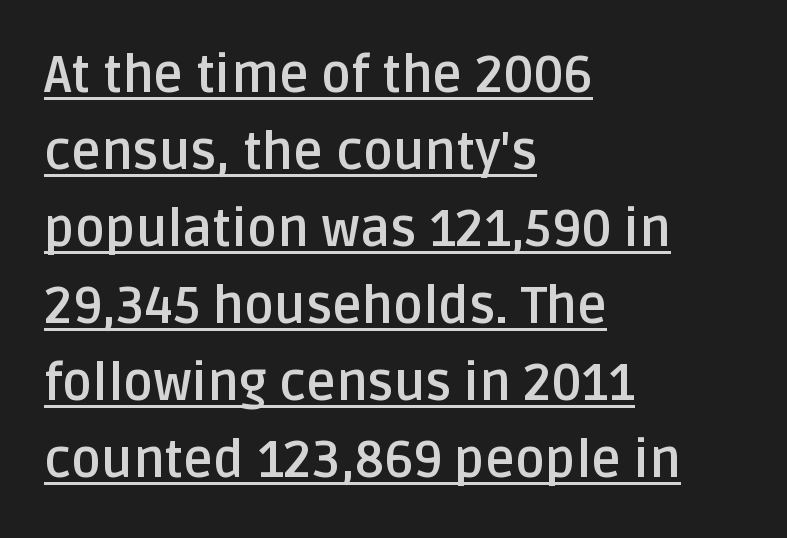
{"serif": "no", "italic": "no", "bold": "yes", "weight": "semibold", "width": "normal", "stroke_contrast": "low", "x_height": "large", "monospaced": "no", "underline": "yes", "align": "left", "line_spacing": "normal", "line_spacing_ratio": 1.51, "letter_spacing": "normal", "letter_spacing_em": 0.0, "glyph_px": 51}
